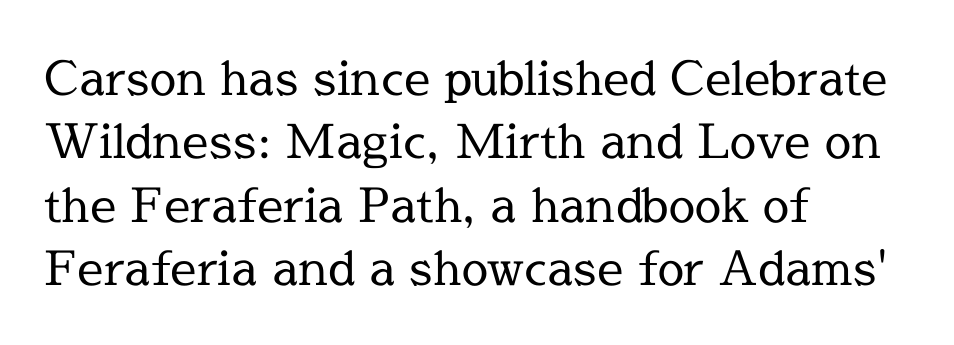
The image shows 47 px regular-weight serif type, upright; set left-aligned, normal line spacing (1.35x), normal letter spacing, not underlined; a medium x-height.
